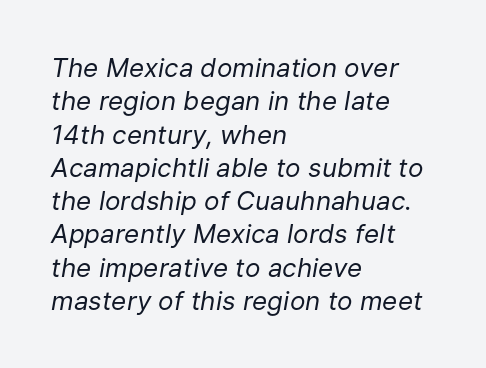
The image shows 26 px text type, italic (leaning right); set left-aligned, normal line spacing (1.28x), normal letter spacing, not underlined.
